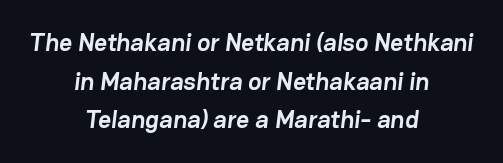
Q: Is the text bold? A: Yes.
Q: Is the text underlined? A: No.
Q: How is the paragraph aligned? A: Centered.
Q: Is the spacing between letters normal or unusually wide? A: Normal.
Q: Is the spacing between lines tight, normal or loose? A: Normal.
